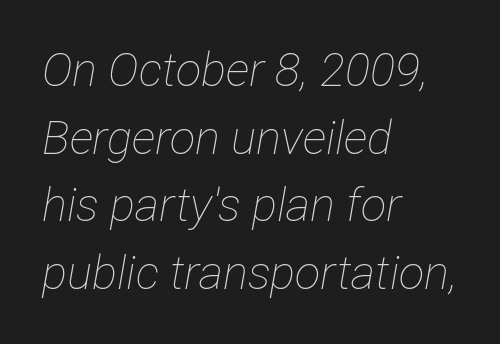
Stems and bowls with no extra thickness — not bold. The glyphs look as if they've been sheared to an angle. How are the letters spaced? Ordinarily, with no added tracking. Character widths vary here, with narrow letters taking less room than wide ones. Summary of vertical rhythm: regular, with standard interline spacing. Notice how the passage keeps a crisp vertical edge on the left only.
